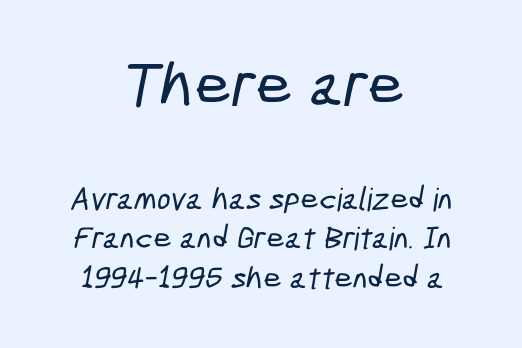
{"serif": "no", "width": "condensed", "stroke_contrast": "low", "x_height": "medium", "monospaced": "no", "underline": "no", "align": "center", "line_spacing_ratio": 1.23, "letter_spacing": "normal", "letter_spacing_em": 0.0, "larger_block": "first", "size_ratio": 2.0, "glyph_px": 64}
